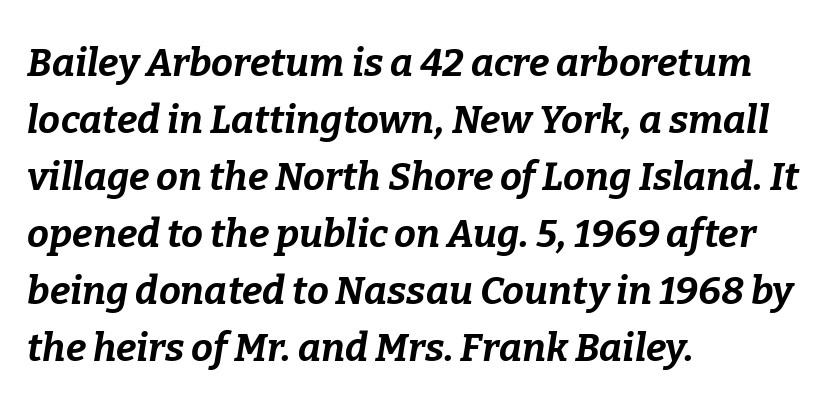
Q: Is the text bold? A: Yes.
Q: Is the text italic (slanted)? A: Yes, it leans right by about 9 degrees.
Q: Is the text underlined? A: No.
Q: How is the paragraph aligned? A: Left-aligned.
Q: Is the spacing between letters normal or unusually wide? A: Normal.
Q: Is the spacing between lines tight, normal or loose? A: Normal.
Q: Width (condensed, normal, or wide)? A: Normal.
Q: Stroke contrast? A: Low.
Q: x-height? A: Medium.
Q: Monospaced? A: No.
